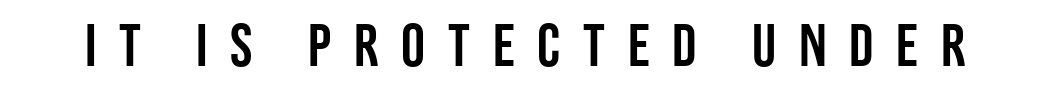
The image shows 60 px condensed sans-serif type, upright; set unusually wide letter spacing (+0.38 em), not underlined; low stroke contrast and a large x-height.
